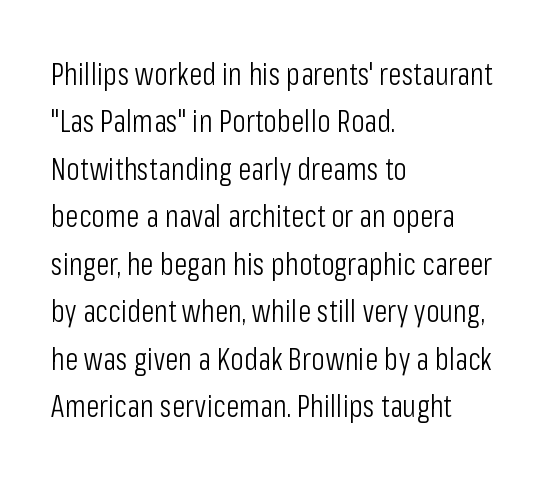
Q: Is the text bold? A: No.
Q: Is the text italic (slanted)? A: No, it is upright.
Q: Is the typeface a serif or a sans-serif typeface? A: Sans-serif.
Q: Is the text underlined? A: No.
Q: How is the paragraph aligned? A: Left-aligned.
Q: Is the spacing between letters normal or unusually wide? A: Normal.
Q: Is the spacing between lines tight, normal or loose? A: Normal.
Q: Width (condensed, normal, or wide)? A: Condensed.
Q: Stroke contrast? A: Low.
Q: x-height? A: Medium.
Q: Monospaced? A: No.
